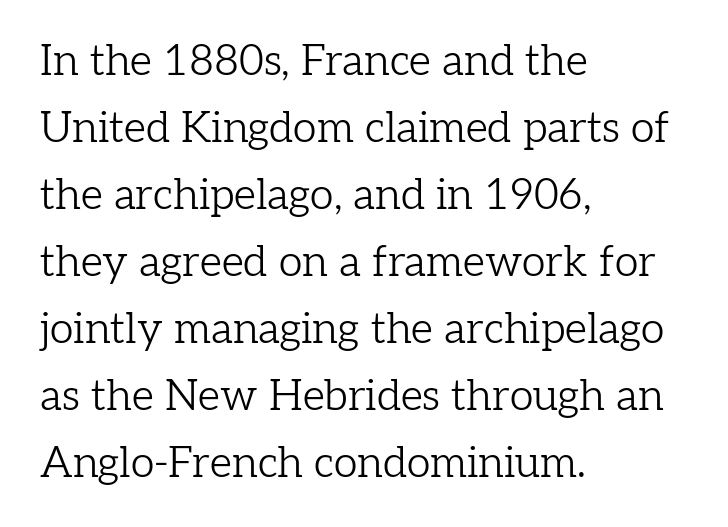
Do the characters align in a grid? No, the font is proportional. One glance says typical: line gaps are just what's usual. These lines are composed in type with serifs. A bare baseline throughout the passage. In CSS terms this would be text-align: left. Nothing heavy about these letters — not bold at all.
